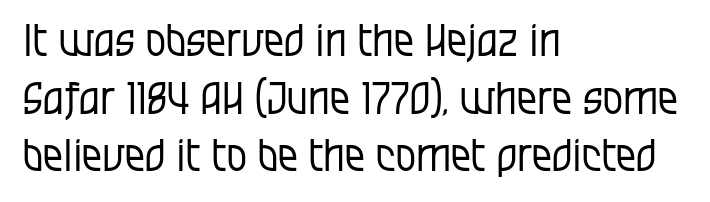
The image shows 45 px regular-weight, condensed sans-serif type, upright; set left-aligned, normal line spacing (1.28x), normal letter spacing, not underlined; low stroke contrast and a large x-height.
